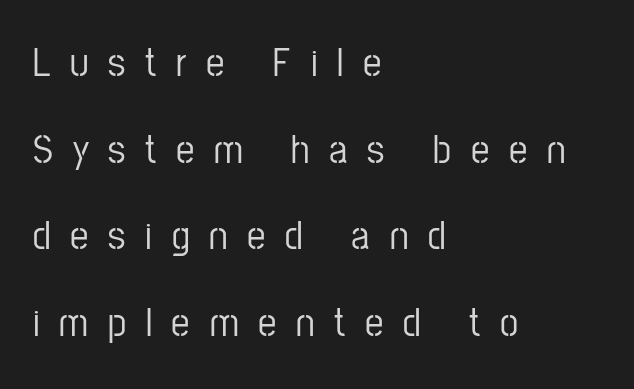
This rendering widens character spacing well past its baseline value. The foot of each line stays bare and open. To sum up the face: it is a sans, with no serifs. Vertical strokes here are truly vertical. Think of a printed novel: that variable character pitch is what you see here.
